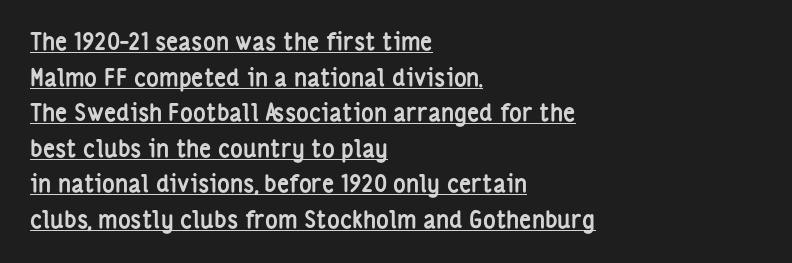
Q: Is the text bold? A: Yes.
Q: Is the text italic (slanted)? A: No, it is upright.
Q: Is the text underlined? A: Yes.
Q: How is the paragraph aligned? A: Left-aligned.
Q: Is the spacing between letters normal or unusually wide? A: Normal.
Q: Is the spacing between lines tight, normal or loose? A: Normal.
